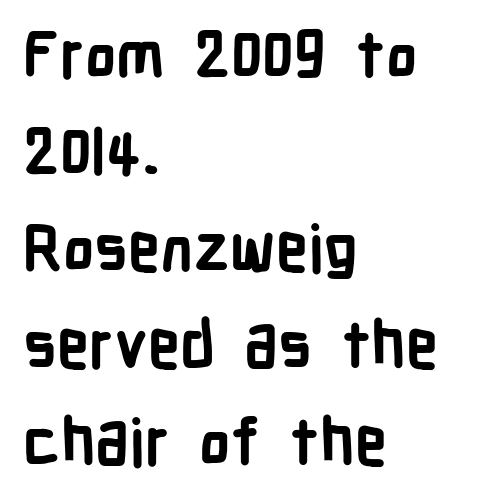
{"serif": "no", "italic": "no", "bold": "yes", "weight": "semibold", "width": "condensed", "stroke_contrast": "low", "x_height": "medium", "monospaced": "no", "underline": "no", "align": "left", "line_spacing": "normal", "line_spacing_ratio": 1.51, "letter_spacing": "normal", "letter_spacing_em": 0.0, "glyph_px": 64}
